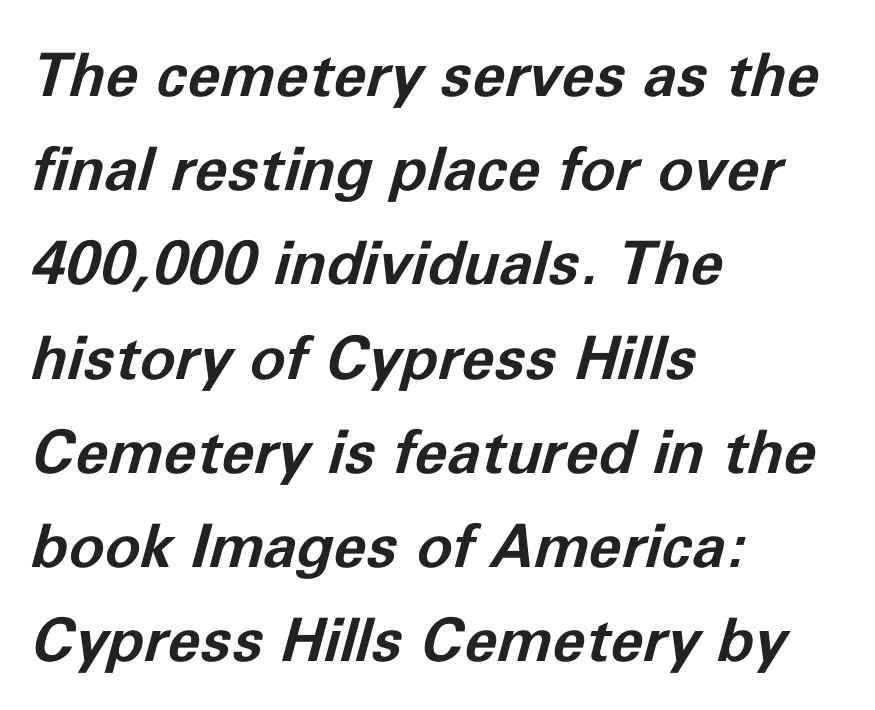
{"italic": "yes", "lean": "right", "slant_degrees": 11, "bold": "yes", "weight": "bold", "width": "normal", "stroke_contrast": "low", "x_height": "medium", "monospaced": "no", "underline": "no", "align": "left", "line_spacing": "normal", "line_spacing_ratio": 1.57, "letter_spacing": "normal", "letter_spacing_em": 0.0, "glyph_px": 60}
